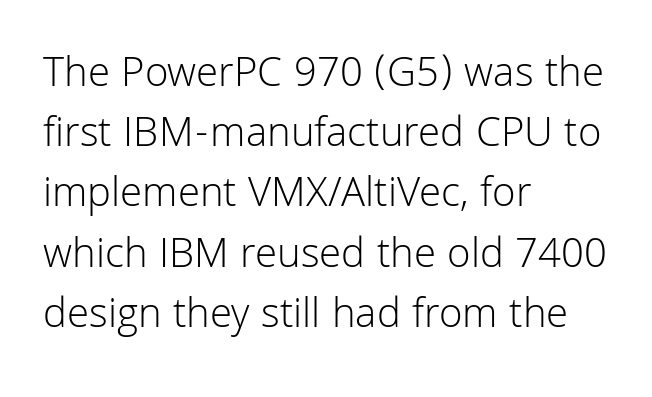
Q: Is the text bold? A: No.
Q: Is the text italic (slanted)? A: No, it is upright.
Q: Is the typeface a serif or a sans-serif typeface? A: Sans-serif.
Q: Is the text underlined? A: No.
Q: How is the paragraph aligned? A: Left-aligned.
Q: Is the spacing between letters normal or unusually wide? A: Normal.
Q: Is the spacing between lines tight, normal or loose? A: Normal.
Q: Width (condensed, normal, or wide)? A: Normal.
Q: Stroke contrast? A: Low.
Q: x-height? A: Medium.
Q: Monospaced? A: No.
